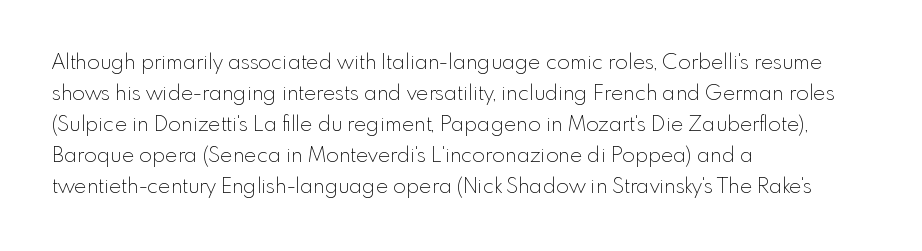
No chunkiness to these letters — they're not bold. The area under the type is left untouched. This rendering uses left alignment, leaving the right contour irregular. The font's upright variant was chosen for this text. Compared with typical body copy, the letter spacing here is the same.
